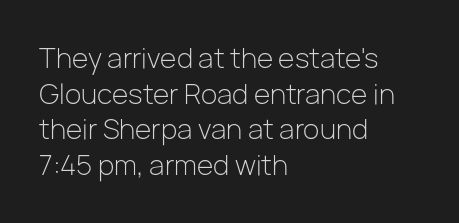
Q: Is the text bold? A: No.
Q: Is the text italic (slanted)? A: No, it is upright.
Q: Is the text underlined? A: No.
Q: How is the paragraph aligned? A: Left-aligned.
Q: Is the spacing between letters normal or unusually wide? A: Normal.
Q: Is the spacing between lines tight, normal or loose? A: Normal.
